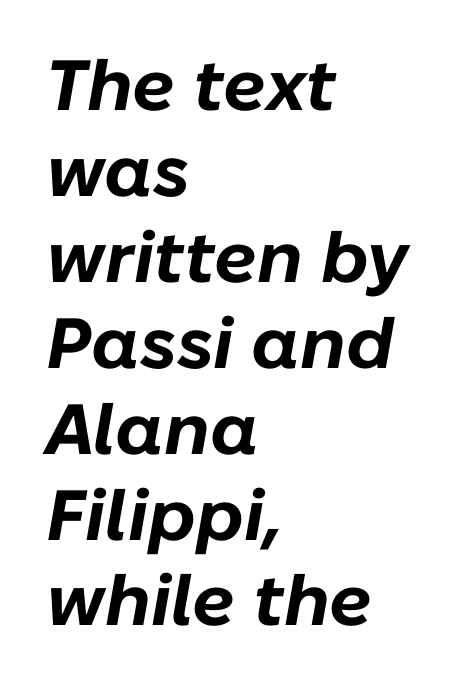
The image shows 71 px bold type, italic (leaning right); set left-aligned, line spacing 1.21x, normal letter spacing, not underlined; low stroke contrast and a medium x-height.
